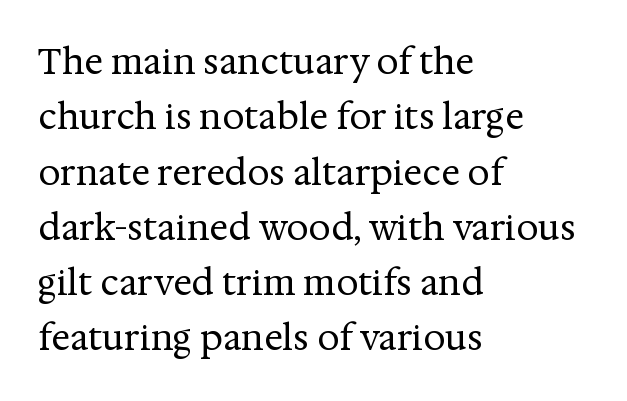
The image shows 35 px regular-weight serif type, upright; set left-aligned, normal line spacing (1.58x), normal letter spacing, not underlined; medium stroke contrast and a medium x-height.
